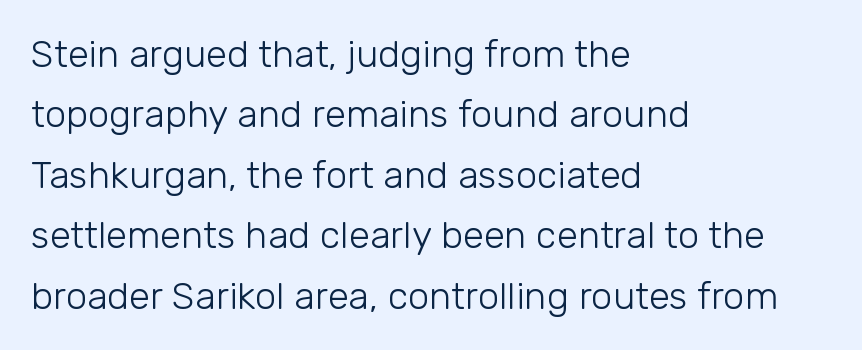
The image shows 38 px light sans-serif type, upright; set left-aligned, normal line spacing (1.59x), normal letter spacing, not underlined; low stroke contrast and a medium x-height.
